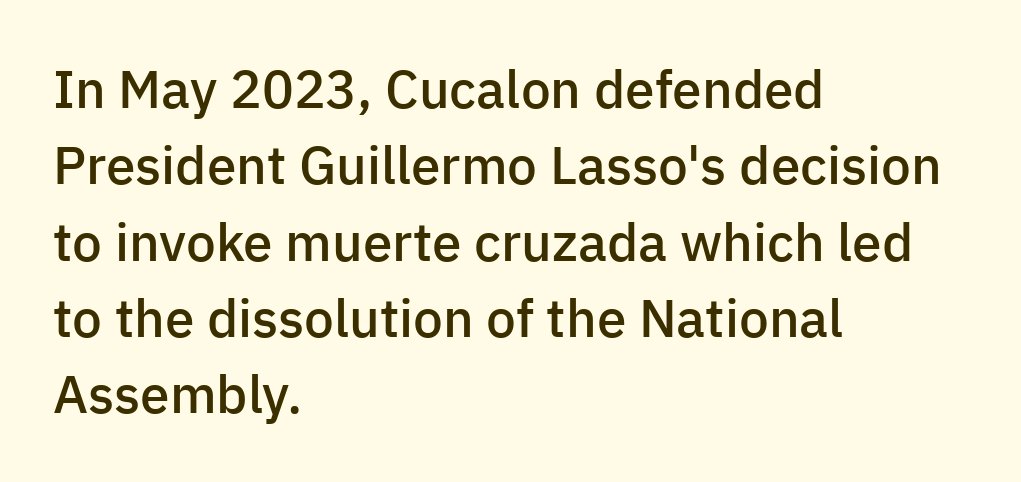
The image shows 53 px semibold sans-serif type, upright; set left-aligned, normal line spacing (1.44x), normal letter spacing, not underlined; low stroke contrast and a medium x-height.
